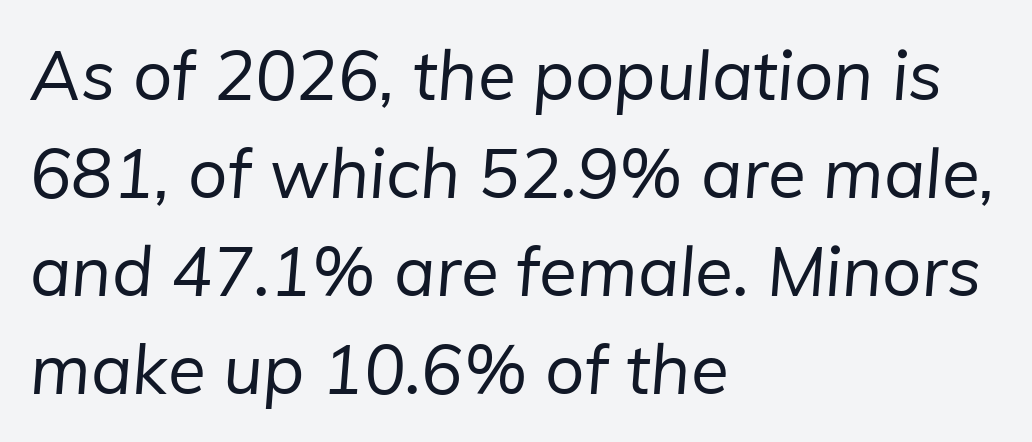
The image shows 69 px regular-weight sans-serif type; set left-aligned, normal line spacing (1.42x), normal letter spacing, not underlined; low stroke contrast and a medium x-height.
